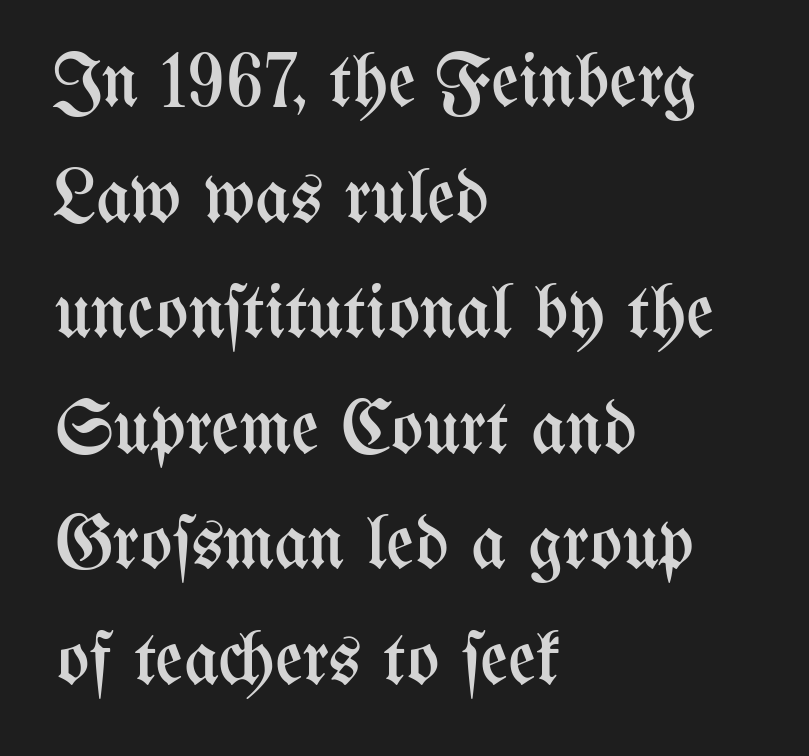
The image shows 76 px regular-weight, condensed type, upright; set left-aligned, normal line spacing (1.52x), normal letter spacing, not underlined; medium stroke contrast and a medium x-height.
